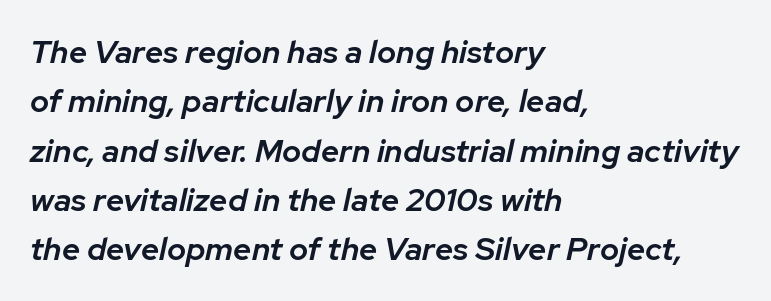
Q: Is the text bold? A: Semi-bold.
Q: Is the text italic (slanted)? A: Yes, it leans right by about 12 degrees.
Q: Is the text underlined? A: No.
Q: How is the paragraph aligned? A: Left-aligned.
Q: Is the spacing between letters normal or unusually wide? A: Normal.
Q: Is the spacing between lines tight, normal or loose? A: Normal.
Q: Width (condensed, normal, or wide)? A: Normal.
Q: Stroke contrast? A: Low.
Q: x-height? A: Medium.
Q: Monospaced? A: No.
